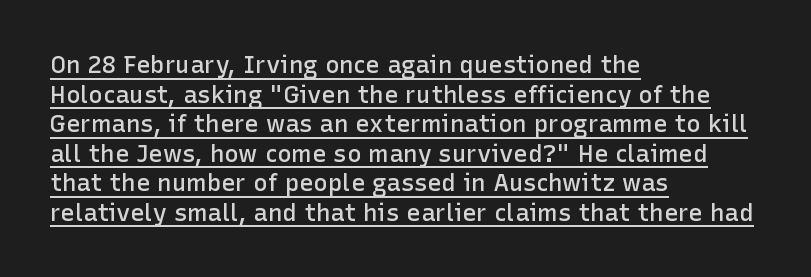
The image shows 24 px text type, upright; set left-aligned, line spacing 1.23x, normal letter spacing, underlined.
